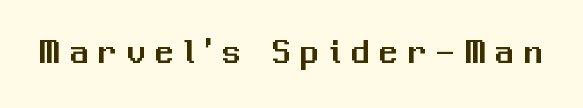
Characters remain perfectly vertical along every line. Loose tracking; the words dissolve into strings of separated letters. The face used here is proportionally spaced, like ordinary book or web type. Each row of text sits above clean, open space. Note: no serifs on the glyphs.
